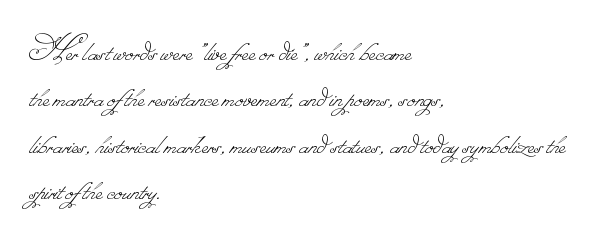
{"bold": "no", "weight": "thin", "width": "normal", "stroke_contrast": "low", "monospaced": "no", "underline": "no", "align": "left", "line_spacing": "normal", "line_spacing_ratio": 1.29, "letter_spacing": "normal", "letter_spacing_em": 0.0, "glyph_px": 36}
